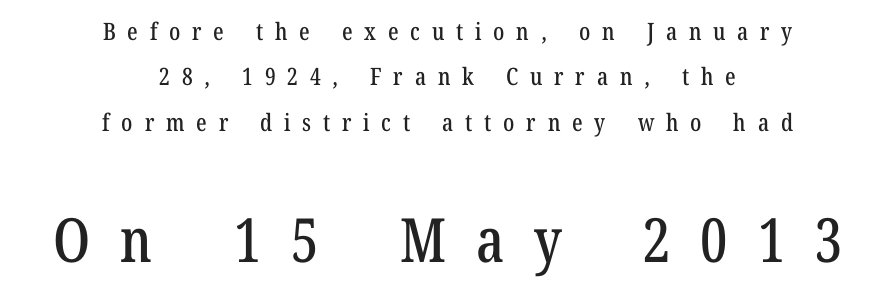
The image shows 61 px condensed serif type, upright; set centered, line spacing 1.89x, unusually wide letter spacing (+0.49 em), not underlined; the second (bottom) block is 2.54x larger; low stroke contrast and a medium x-height.
